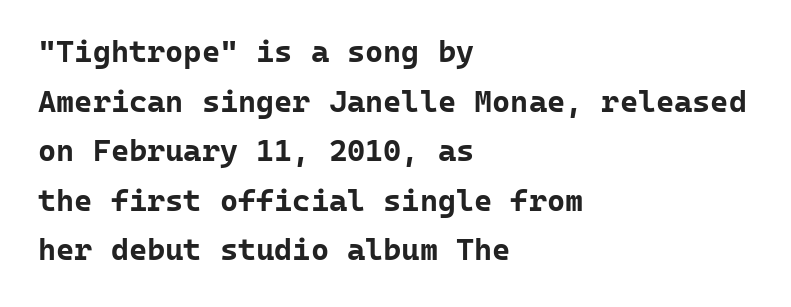
Stroke terminals: plain, sans-serif. Regarding leading, the lines here are spaced in the standard way. A roman cut, with each character standing at attention. The strokes are fattened all the way to bold.
